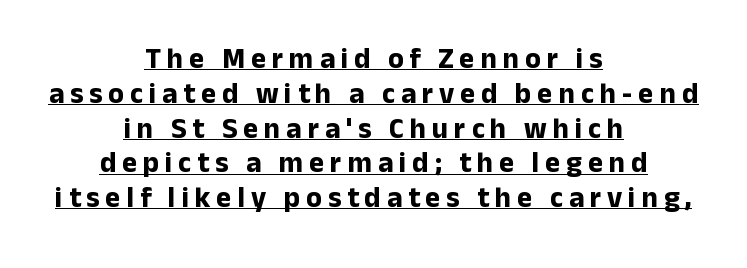
Q: Is the text bold? A: Yes.
Q: Is the text italic (slanted)? A: No, it is upright.
Q: Is the typeface a serif or a sans-serif typeface? A: Sans-serif.
Q: Is the text underlined? A: Yes.
Q: How is the paragraph aligned? A: Centered.
Q: Is the spacing between letters normal or unusually wide? A: Unusually wide.
Q: Width (condensed, normal, or wide)? A: Normal.
Q: Stroke contrast? A: Low.
Q: x-height? A: Medium.
Q: Monospaced? A: No.
